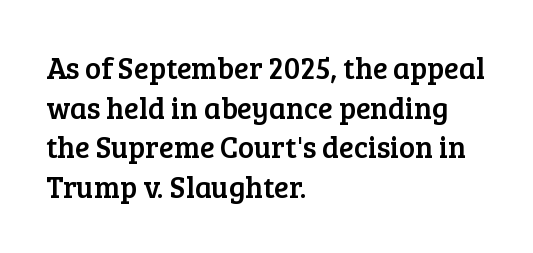
Q: Is the text italic (slanted)? A: No, it is upright.
Q: Is the typeface a serif or a sans-serif typeface? A: Serif.
Q: Is the text underlined? A: No.
Q: How is the paragraph aligned? A: Left-aligned.
Q: Is the spacing between letters normal or unusually wide? A: Normal.
Q: Is the spacing between lines tight, normal or loose? A: Normal.
Q: Width (condensed, normal, or wide)? A: Normal.
Q: Stroke contrast? A: Low.
Q: x-height? A: Medium.
Q: Monospaced? A: No.
